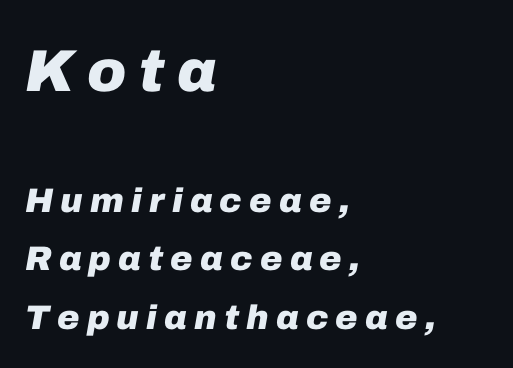
The image shows 59 px heavy type, italic (leaning right); set left-aligned, line spacing 1.72x, unusually wide letter spacing (+0.21 em), not underlined; the first (top) block is 1.74x larger; low stroke contrast and a medium x-height.
